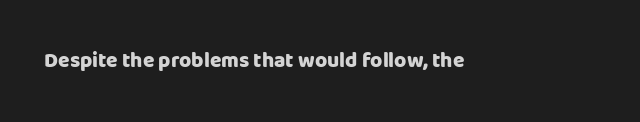
{"italic": "no", "bold": "yes", "underline": "no", "letter_spacing": "normal", "letter_spacing_em": 0.0, "glyph_px": 21}
